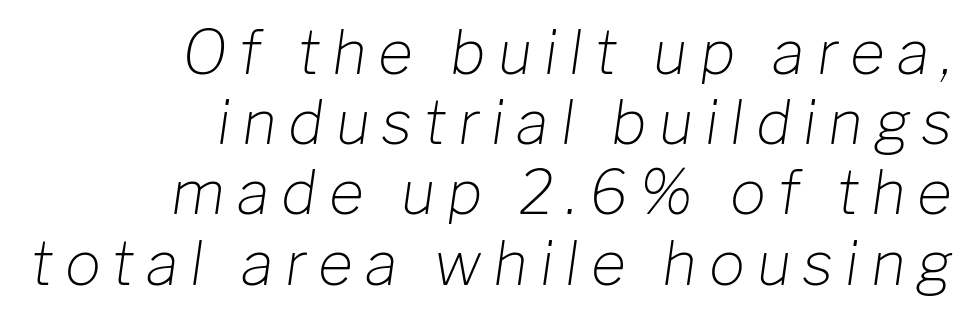
Q: Is the text bold? A: No.
Q: Is the text italic (slanted)? A: Yes, it leans right by about 8 degrees.
Q: Is the text underlined? A: No.
Q: How is the paragraph aligned? A: Right-aligned.
Q: Is the spacing between letters normal or unusually wide? A: Unusually wide.
Q: Width (condensed, normal, or wide)? A: Normal.
Q: Stroke contrast? A: Low.
Q: x-height? A: Medium.
Q: Monospaced? A: No.
